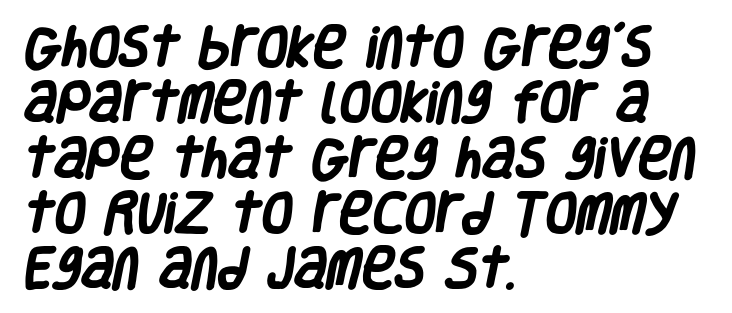
Q: Is the text bold? A: Yes.
Q: Is the typeface a serif or a sans-serif typeface? A: Sans-serif.
Q: Is the text underlined? A: No.
Q: How is the paragraph aligned? A: Left-aligned.
Q: Is the spacing between letters normal or unusually wide? A: Normal.
Q: Width (condensed, normal, or wide)? A: Condensed.
Q: Stroke contrast? A: Low.
Q: x-height? A: Large.
Q: Monospaced? A: No.
